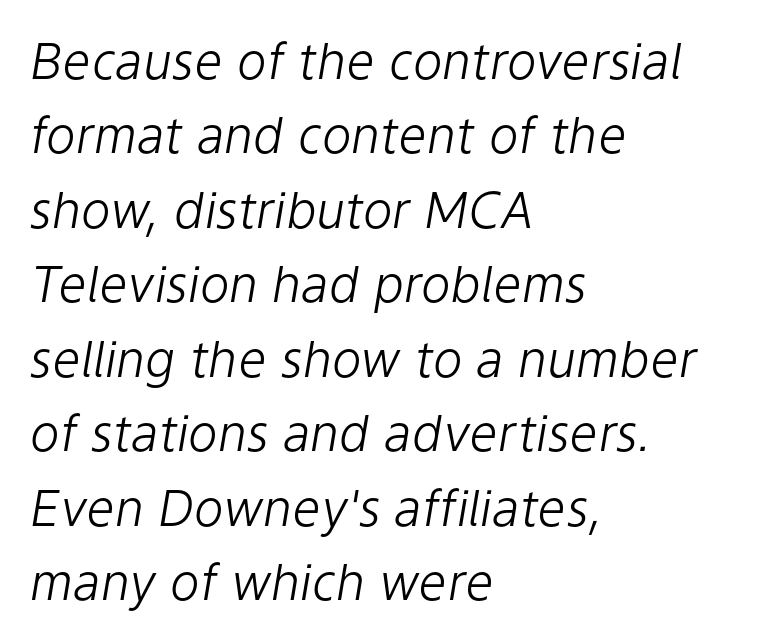
Q: Is the text bold? A: No.
Q: Is the text italic (slanted)? A: Yes, it leans right by about 9 degrees.
Q: Is the text underlined? A: No.
Q: How is the paragraph aligned? A: Left-aligned.
Q: Is the spacing between letters normal or unusually wide? A: Normal.
Q: Is the spacing between lines tight, normal or loose? A: Normal.
Q: Width (condensed, normal, or wide)? A: Normal.
Q: Stroke contrast? A: Low.
Q: x-height? A: Medium.
Q: Monospaced? A: No.
